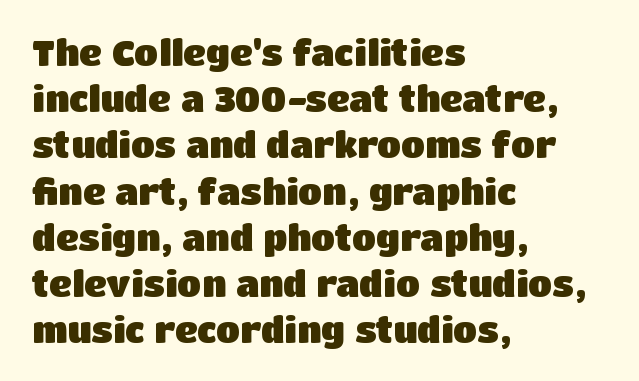
The image shows 35 px heavy sans-serif type, upright; set left-aligned, normal line spacing (1.32x), normal letter spacing, not underlined; low stroke contrast and a large x-height.
